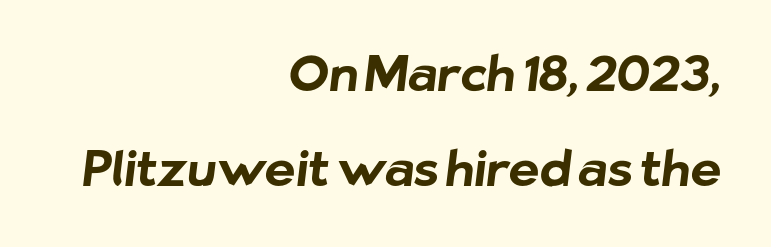
{"serif": "no", "bold": "yes", "weight": "bold", "width": "normal", "stroke_contrast": "low", "x_height": "medium", "monospaced": "no", "underline": "no", "align": "right", "line_spacing": "loose", "line_spacing_ratio": 1.98, "letter_spacing": "normal", "letter_spacing_em": 0.0, "glyph_px": 48}
